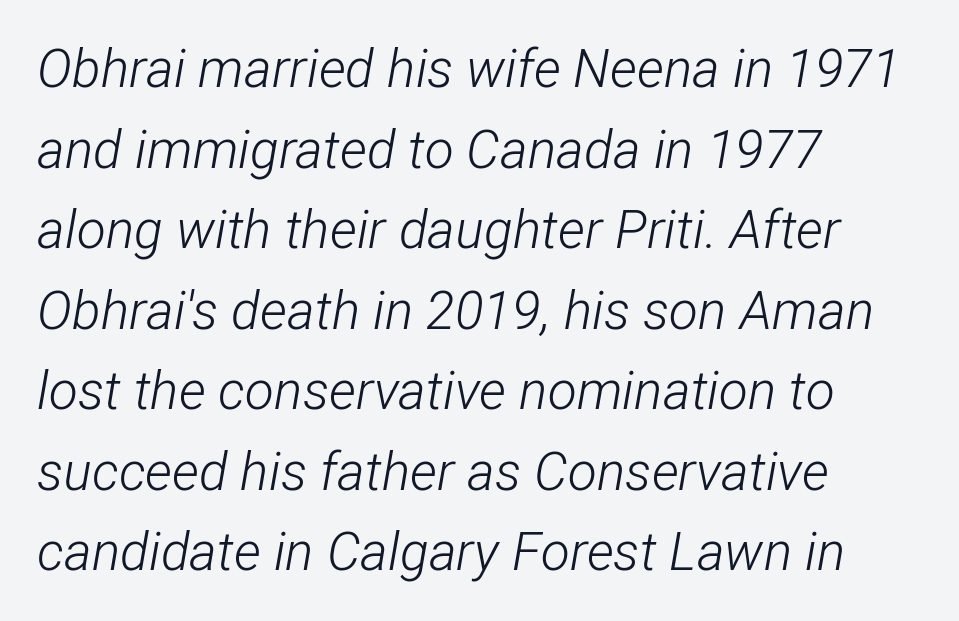
The image shows 53 px light, condensed type, italic (leaning right); set left-aligned, normal line spacing (1.52x), normal letter spacing, not underlined; low stroke contrast and a medium x-height.
